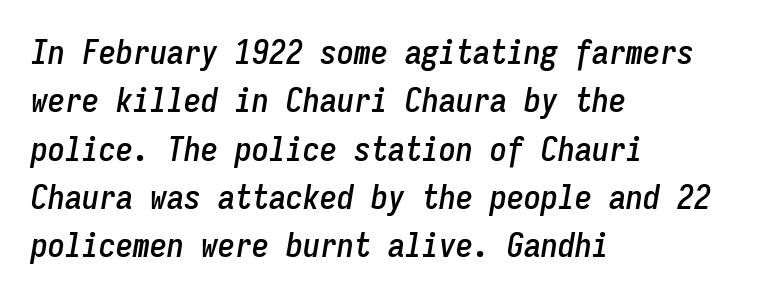
{"italic": "yes", "lean": "right", "slant_degrees": 9, "width": "condensed", "stroke_contrast": "low", "x_height": "medium", "monospaced": "yes", "underline": "no", "align": "left", "line_spacing": "normal", "line_spacing_ratio": 1.42, "letter_spacing": "normal", "letter_spacing_em": 0.0, "glyph_px": 34}
